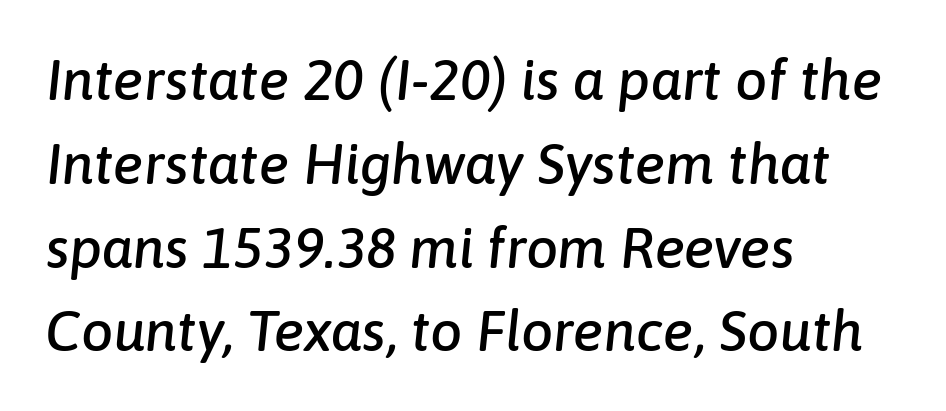
Q: Is the text italic (slanted)? A: Yes, it leans right by about 6 degrees.
Q: Is the text underlined? A: No.
Q: How is the paragraph aligned? A: Left-aligned.
Q: Is the spacing between letters normal or unusually wide? A: Normal.
Q: Is the spacing between lines tight, normal or loose? A: Normal.
Q: Width (condensed, normal, or wide)? A: Normal.
Q: Stroke contrast? A: Low.
Q: x-height? A: Medium.
Q: Monospaced? A: No.
